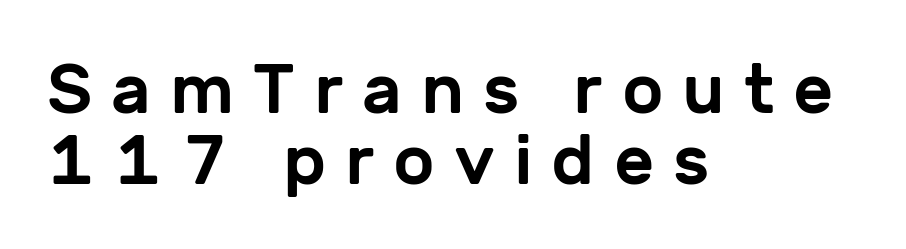
The image shows 70 px sans-serif type, upright; set left-aligned, tight line spacing (1.01x), unusually wide letter spacing (+0.27 em), not underlined; low stroke contrast and a medium x-height.
